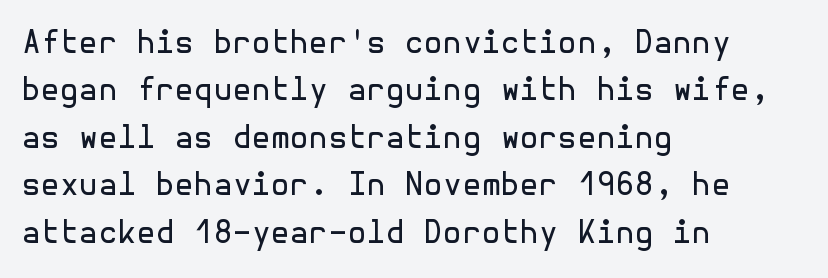
The image shows 31 px regular-weight sans-serif type, upright; set left-aligned, normal line spacing (1.53x), normal letter spacing, not underlined; a medium x-height.
